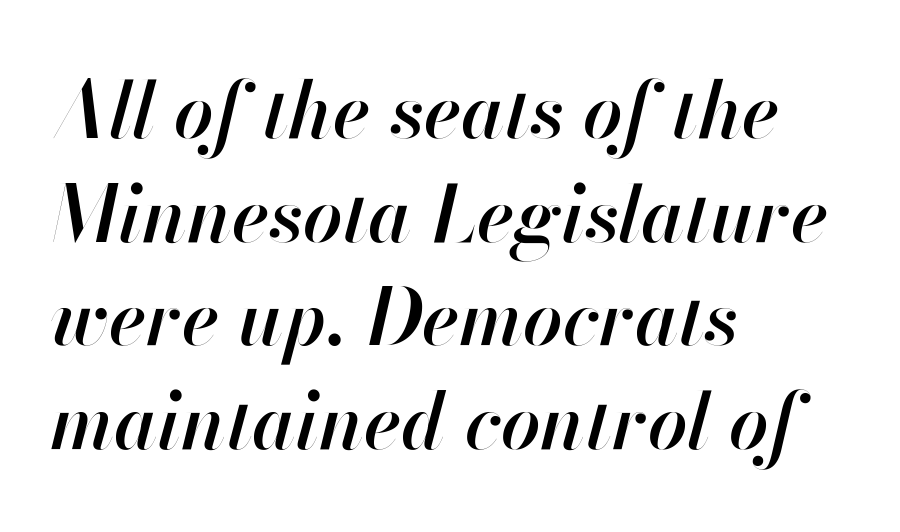
The image shows 78 px semibold type, italic (leaning right); set left-aligned, normal line spacing (1.33x), normal letter spacing, not underlined; high stroke contrast and a small x-height.
